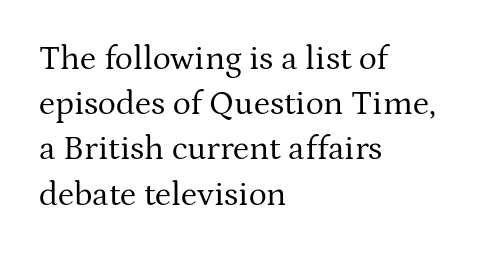
Q: Is the text bold? A: No.
Q: Is the text italic (slanted)? A: No, it is upright.
Q: Is the typeface a serif or a sans-serif typeface? A: Serif.
Q: Is the text underlined? A: No.
Q: How is the paragraph aligned? A: Left-aligned.
Q: Is the spacing between letters normal or unusually wide? A: Normal.
Q: Is the spacing between lines tight, normal or loose? A: Normal.
Q: Width (condensed, normal, or wide)? A: Normal.
Q: Stroke contrast? A: Medium.
Q: x-height? A: Medium.
Q: Monospaced? A: No.
